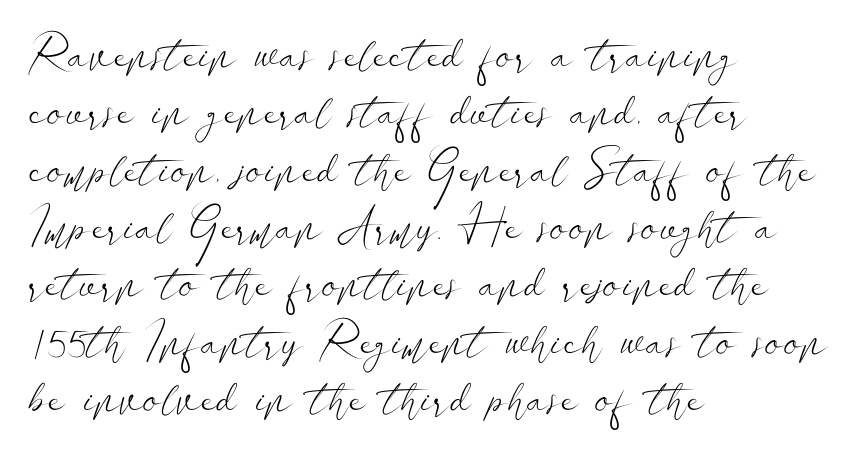
Q: Is the text bold? A: No.
Q: Is the text italic (slanted)? A: Yes.
Q: Is the typeface a serif or a sans-serif typeface? A: Sans-serif.
Q: Is the text underlined? A: No.
Q: How is the paragraph aligned? A: Left-aligned.
Q: Is the spacing between letters normal or unusually wide? A: Normal.
Q: Width (condensed, normal, or wide)? A: Wide.
Q: Stroke contrast? A: Low.
Q: x-height? A: Small.
Q: Monospaced? A: No.
